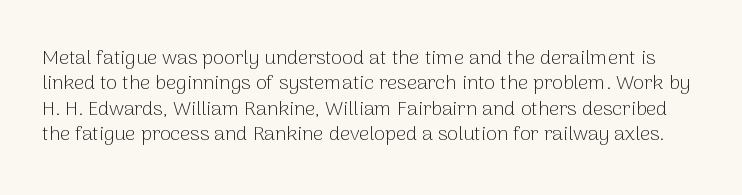
{"italic": "no", "bold": "no", "underline": "no", "line_spacing": "normal", "line_spacing_ratio": 1.27, "letter_spacing": "normal", "letter_spacing_em": 0.0, "glyph_px": 20}
